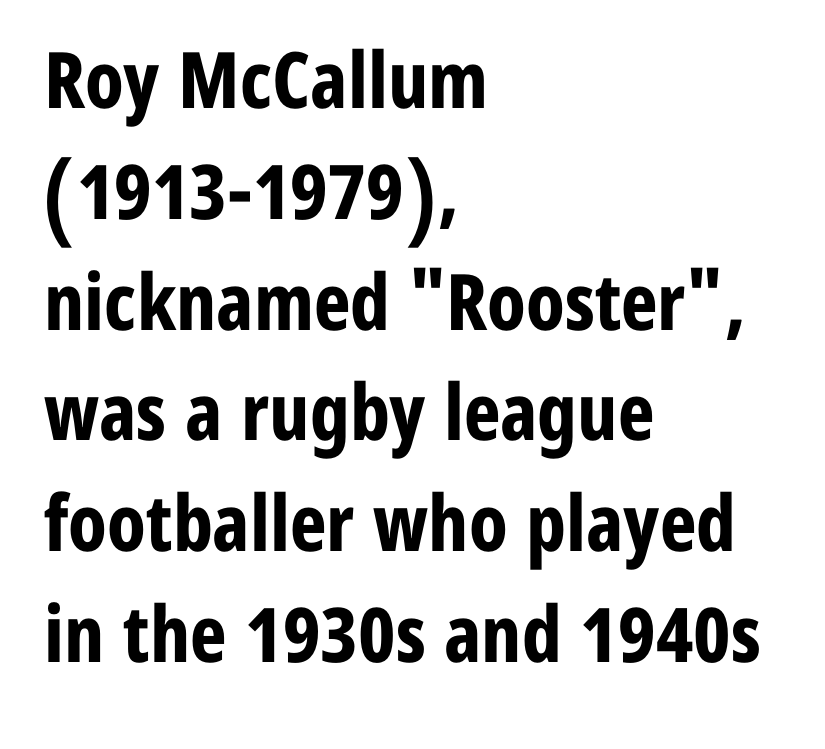
The image shows 78 px bold, condensed sans-serif type, upright; set left-aligned, normal line spacing (1.42x), normal letter spacing, not underlined; low stroke contrast and a medium x-height.
